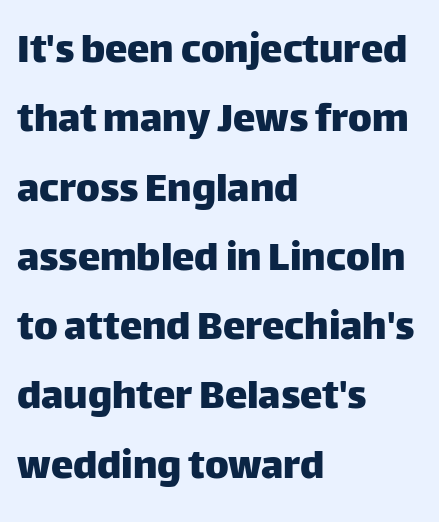
The image shows 45 px sans-serif type, upright; set left-aligned, normal line spacing (1.54x), normal letter spacing, not underlined; low stroke contrast and a large x-height.
